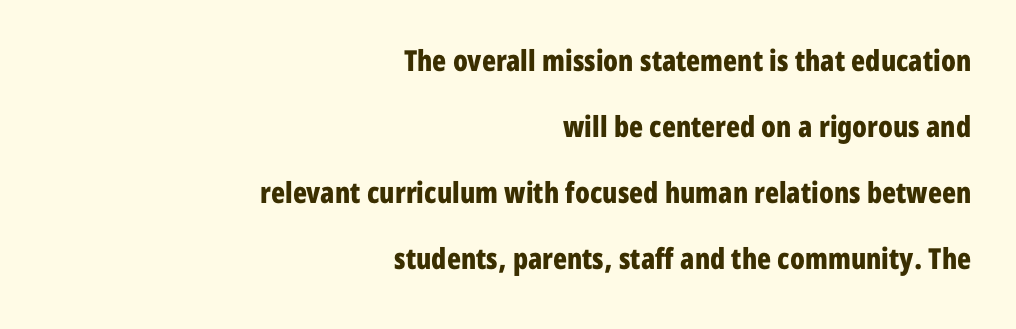
Q: Is the text bold? A: Yes.
Q: Is the text italic (slanted)? A: No, it is upright.
Q: Is the typeface a serif or a sans-serif typeface? A: Sans-serif.
Q: Is the text underlined? A: No.
Q: How is the paragraph aligned? A: Right-aligned.
Q: Is the spacing between letters normal or unusually wide? A: Normal.
Q: Is the spacing between lines tight, normal or loose? A: Loose.
Q: Width (condensed, normal, or wide)? A: Condensed.
Q: Stroke contrast? A: Low.
Q: x-height? A: Medium.
Q: Monospaced? A: No.
